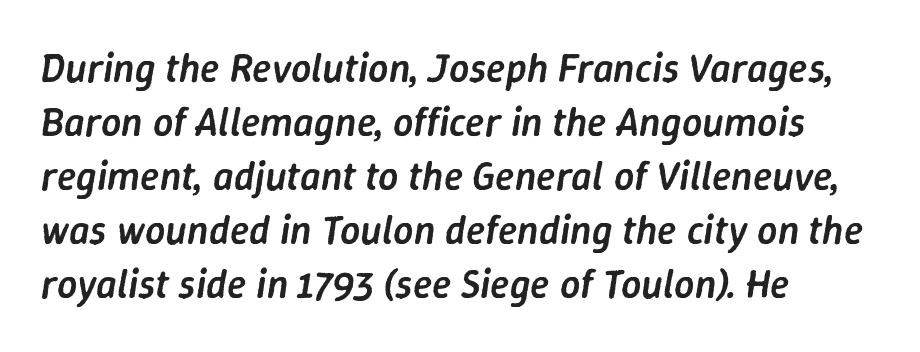
The image shows 40 px semibold type, italic (leaning right); set left-aligned, normal line spacing (1.35x), normal letter spacing, not underlined; low stroke contrast and a medium x-height.
